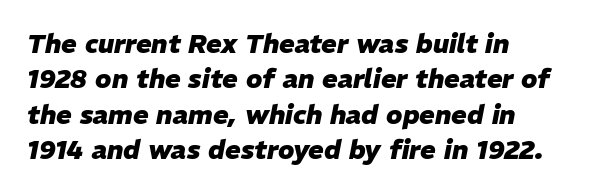
Italic: yes, the glyphs are oblique. This is heavy type, rendered in bold. Is the block centered? No — it sits flush against the left margin. In terms of leading, this rendering sits right in the middle. You could call the tracking neutral — neither tight nor loose. Beneath every word, the page is bare.
